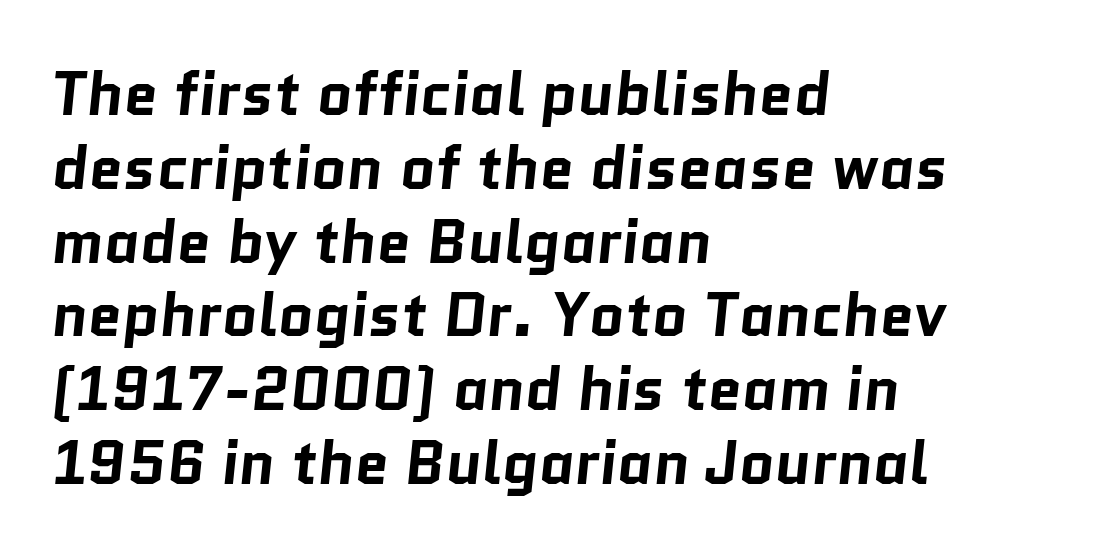
Its strokes are broad and dark, the hallmark of bold type. Caption: multi-line text, flush left, ragged right. Each word holds together tightly as a unit, with standard inter-letter gaps. Looks like regular typesetting: each glyph gets only the width it needs.
